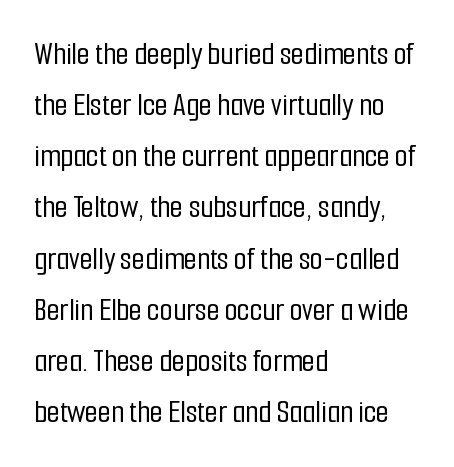
Q: Is the text italic (slanted)? A: No, it is upright.
Q: Is the typeface a serif or a sans-serif typeface? A: Sans-serif.
Q: Is the text underlined? A: No.
Q: How is the paragraph aligned? A: Left-aligned.
Q: Is the spacing between letters normal or unusually wide? A: Normal.
Q: Is the spacing between lines tight, normal or loose? A: Normal.
Q: Width (condensed, normal, or wide)? A: Condensed.
Q: Stroke contrast? A: Low.
Q: x-height? A: Medium.
Q: Monospaced? A: No.
